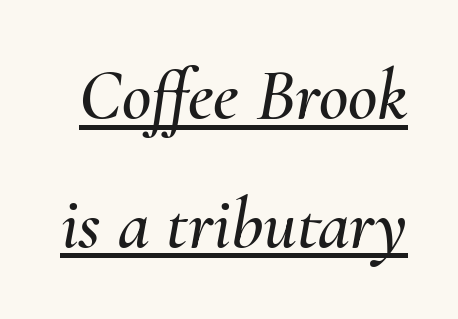
{"italic": "yes", "lean": "right", "slant_degrees": 10, "width": "normal", "stroke_contrast": "medium", "x_height": "small", "monospaced": "no", "underline": "yes", "line_spacing_ratio": 1.79, "letter_spacing": "normal", "letter_spacing_em": 0.0, "glyph_px": 72}
